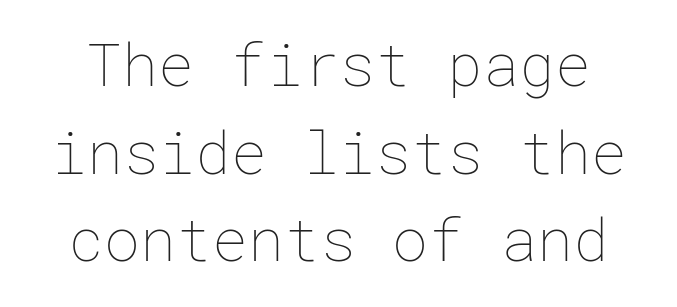
Check under the words: just untouched page. The type sits square on the baseline with zero lean. There is no visible air inserted between adjacent glyphs. Stems and bowls with no extra thickness — not bold.
